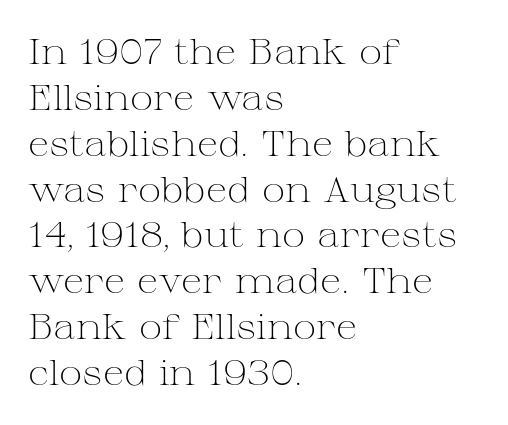
Does the copy run flush right? No — it runs flush left. The face used here is seriffed, in the tradition of book romans. If you measured baseline to baseline, you'd find a middling distance. Short note: letters normally spaced.
